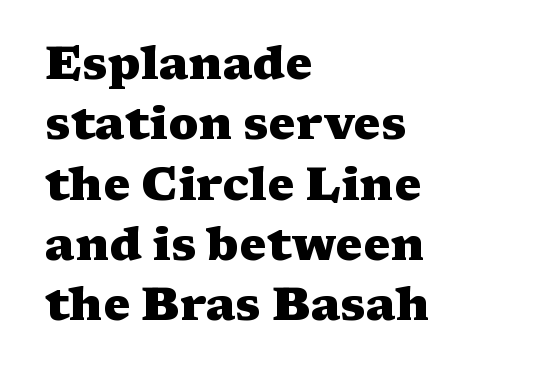
{"serif": "yes", "italic": "no", "bold": "yes", "weight": "heavy", "width": "wide", "stroke_contrast": "medium", "x_height": "medium", "monospaced": "no", "underline": "no", "align": "left", "line_spacing": "normal", "line_spacing_ratio": 1.31, "letter_spacing": "normal", "letter_spacing_em": 0.0, "glyph_px": 46}
